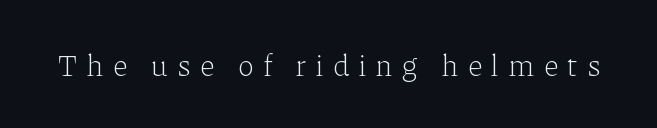
{"serif": "yes", "italic": "no", "bold": "no", "weight": "light", "width": "normal", "stroke_contrast": "low", "x_height": "medium", "monospaced": "no", "underline": "no", "letter_spacing": "wide", "letter_spacing_em": 0.32, "glyph_px": 30}
